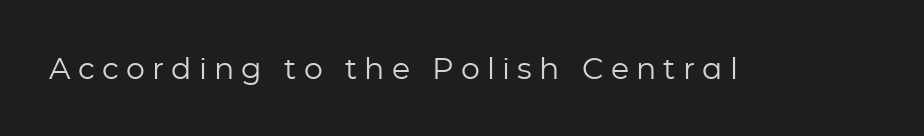
{"serif": "no", "italic": "no", "bold": "no", "weight": "regular", "width": "normal", "stroke_contrast": "low", "x_height": "medium", "monospaced": "no", "underline": "no", "letter_spacing": "wide", "letter_spacing_em": 0.24, "glyph_px": 30}
